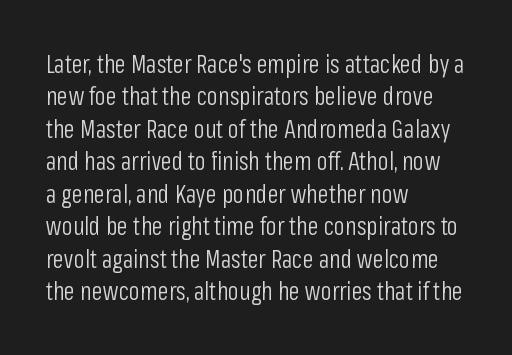
The words here are not underlined. Whoever set this chose a conventional vertical rhythm. Honestly, the letter spacing is just normal — you wouldn't notice it. Tall strokes in this sample are plumb rather than angled. Compared with a centered layout, this one pins lines to the left instead. The weight tops out at a normal text grade.
